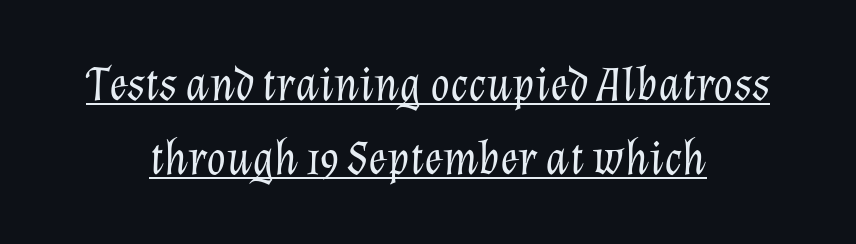
The typeface has the unassuming heft of standard copy or less. Interline gaps are of average width in this sample. Horizontal alignment here is central, giving a formal, balanced look. Every word sits above its own underline. This sample uses plain, unmodified letter spacing.
